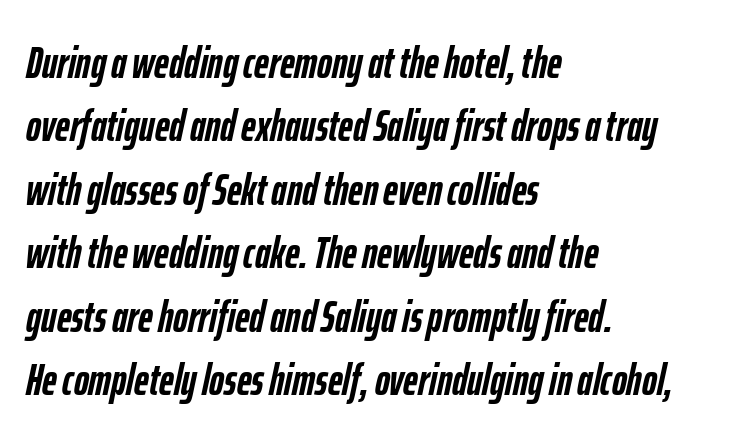
Q: Is the text bold? A: Yes.
Q: Is the text italic (slanted)? A: Yes, it leans right by about 12 degrees.
Q: Is the text underlined? A: No.
Q: How is the paragraph aligned? A: Left-aligned.
Q: Is the spacing between letters normal or unusually wide? A: Normal.
Q: Is the spacing between lines tight, normal or loose? A: Normal.
Q: Width (condensed, normal, or wide)? A: Condensed.
Q: Stroke contrast? A: Low.
Q: x-height? A: Medium.
Q: Monospaced? A: No.
